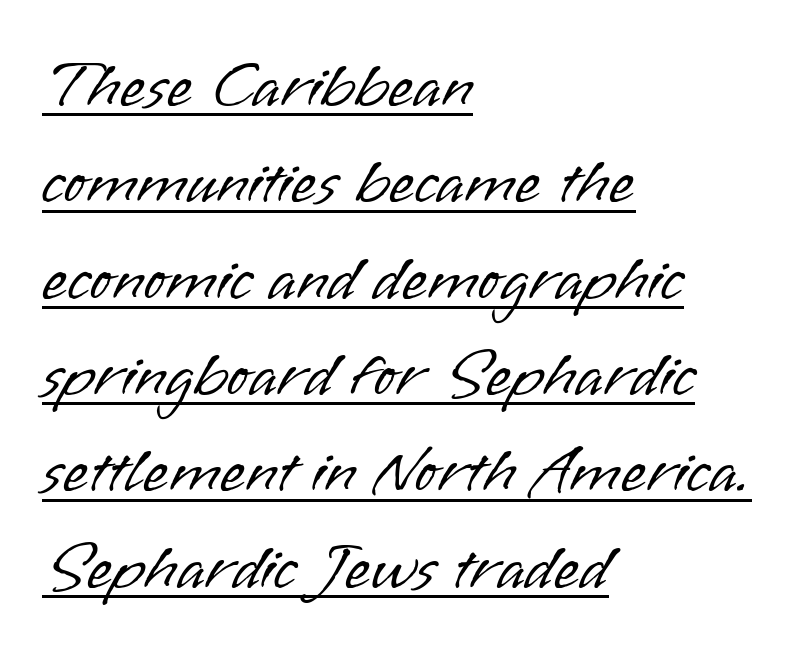
Vertically, the passage feels balanced, rows spaced as you'd expect. A classic flush-left, rag-right setting is used for this passage. Note: no serifs on the glyphs. A typesetter would call this proportional, since set widths differ per character. These characters rest on top of a visible drawn line.
